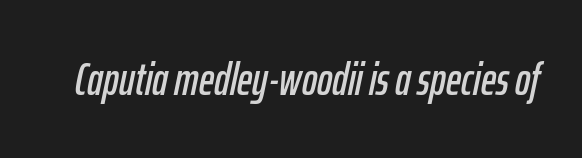
{"italic": "yes", "lean": "right", "slant_degrees": 12, "width": "condensed", "stroke_contrast": "low", "x_height": "medium", "monospaced": "no", "underline": "no", "letter_spacing": "normal", "letter_spacing_em": 0.0, "glyph_px": 46}
